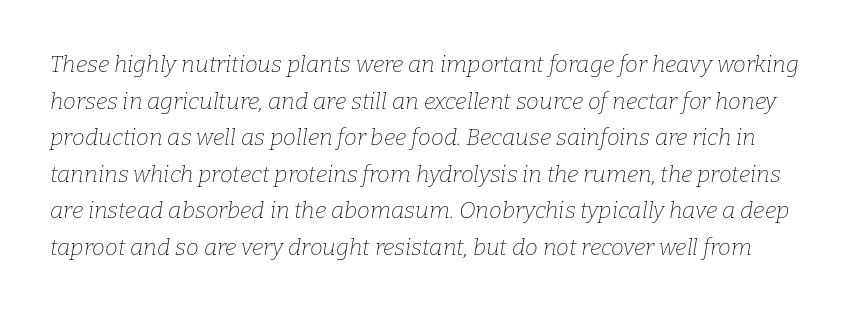
{"italic": "yes", "lean": "right", "slant_degrees": 9, "bold": "no", "underline": "no", "line_spacing": "normal", "line_spacing_ratio": 1.59, "letter_spacing": "normal", "letter_spacing_em": 0.0, "glyph_px": 23}
